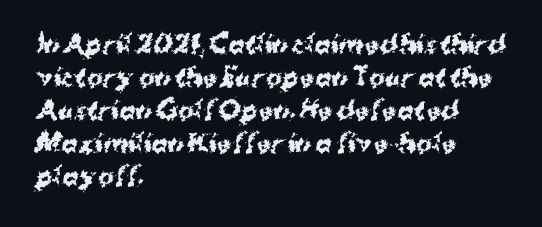
These lines keep a tight, regular rhythm from letter to letter. Heavy-handed strokes throughout: this text is bold. A normal amount of white space separates one row of letters from the next. The string is rendered with underlining switched off. Which margin do the lines hug? The left one — the right edge is uneven.
